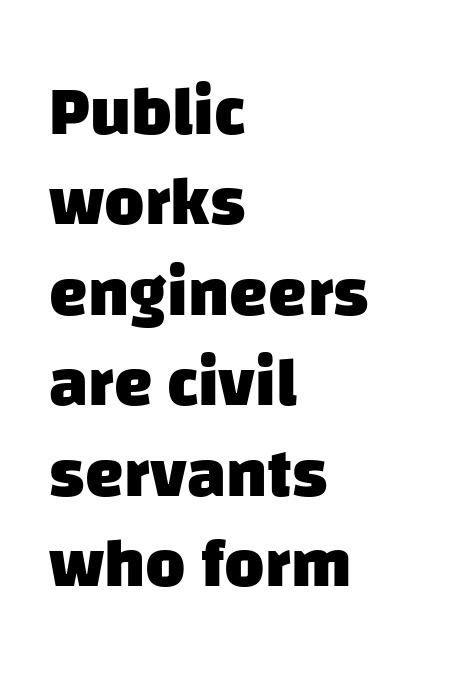
Q: Is the text bold? A: Yes.
Q: Is the typeface a serif or a sans-serif typeface? A: Sans-serif.
Q: Is the text underlined? A: No.
Q: How is the paragraph aligned? A: Left-aligned.
Q: Is the spacing between letters normal or unusually wide? A: Normal.
Q: Is the spacing between lines tight, normal or loose? A: Normal.
Q: Width (condensed, normal, or wide)? A: Normal.
Q: Stroke contrast? A: Low.
Q: x-height? A: Large.
Q: Monospaced? A: No.
